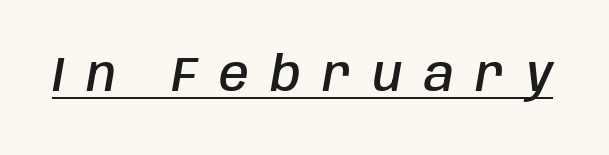
Q: Is the text bold? A: Semi-bold.
Q: Is the text italic (slanted)? A: Yes, it leans right by about 10 degrees.
Q: Is the text underlined? A: Yes.
Q: Is the spacing between letters normal or unusually wide? A: Unusually wide.
Q: Width (condensed, normal, or wide)? A: Condensed.
Q: Stroke contrast? A: Low.
Q: x-height? A: Large.
Q: Monospaced? A: No.
